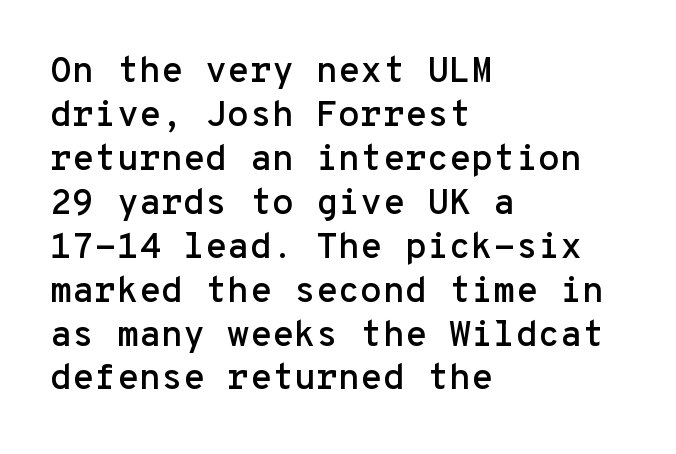
The image shows 36 px sans-serif type, upright, monospaced; set left-aligned, line spacing 1.22x, normal letter spacing, not underlined; low stroke contrast and a medium x-height.
